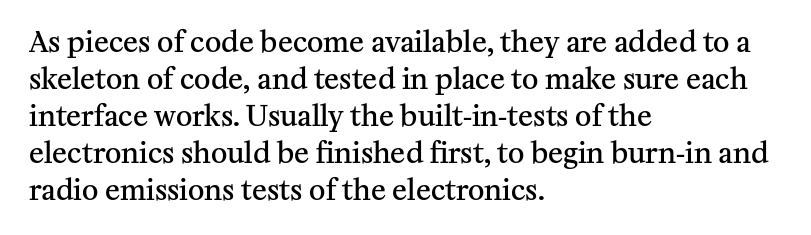
{"serif": "yes", "italic": "no", "bold": "semi", "weight": "semibold", "width": "normal", "stroke_contrast": "medium", "x_height": "medium", "monospaced": "no", "underline": "no", "align": "left", "line_spacing": "normal", "line_spacing_ratio": 1.32, "letter_spacing": "normal", "letter_spacing_em": 0.0, "glyph_px": 28}
